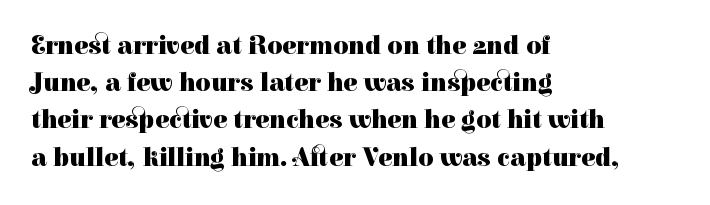
{"italic": "no", "bold": "yes", "underline": "no", "align": "left", "line_spacing": "normal", "line_spacing_ratio": 1.43, "letter_spacing": "normal", "letter_spacing_em": 0.0, "glyph_px": 26}
